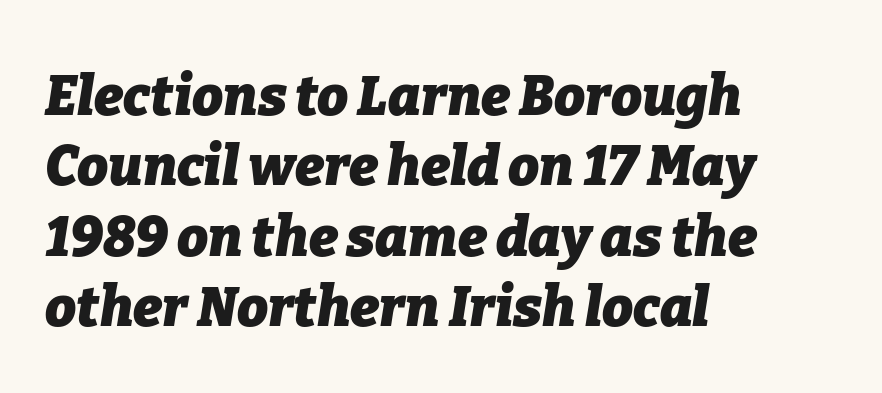
Q: Is the text bold? A: Yes.
Q: Is the text italic (slanted)? A: Yes, it leans right by about 9 degrees.
Q: Is the text underlined? A: No.
Q: How is the paragraph aligned? A: Left-aligned.
Q: Is the spacing between letters normal or unusually wide? A: Normal.
Q: Is the spacing between lines tight, normal or loose? A: Normal.
Q: Width (condensed, normal, or wide)? A: Normal.
Q: Stroke contrast? A: Low.
Q: x-height? A: Medium.
Q: Monospaced? A: No.
